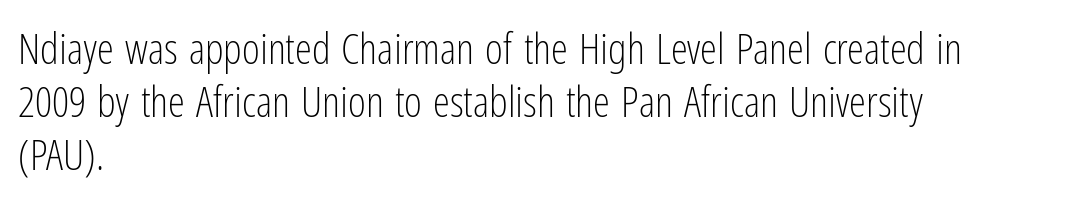
The image shows 43 px light, condensed sans-serif type, upright; set left-aligned, line spacing 1.23x, normal letter spacing, not underlined; low stroke contrast and a medium x-height.
